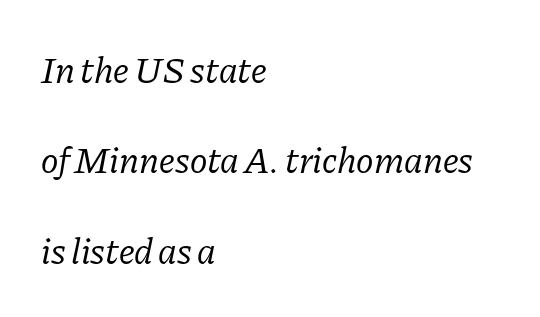
Nobody drew a line under any word here. The space between consecutive lines is lavish. Compared with ordinary roman type, these characters are visibly tilted. Stroke mass is kept to a normal reading level or below. Font category for this specimen: serif. Casual observation: everything's shoved over to the left.
